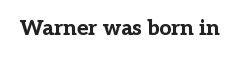
{"italic": "no", "bold": "yes", "underline": "no", "letter_spacing": "normal", "letter_spacing_em": 0.0, "glyph_px": 21}
